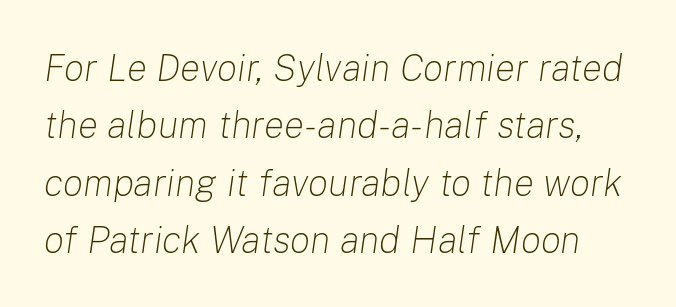
{"italic": "yes", "lean": "right", "slant_degrees": 8, "bold": "no", "weight": "light", "width": "normal", "stroke_contrast": "low", "x_height": "medium", "monospaced": "no", "underline": "no", "line_spacing": "normal", "line_spacing_ratio": 1.51, "letter_spacing": "normal", "letter_spacing_em": 0.0, "glyph_px": 38}
